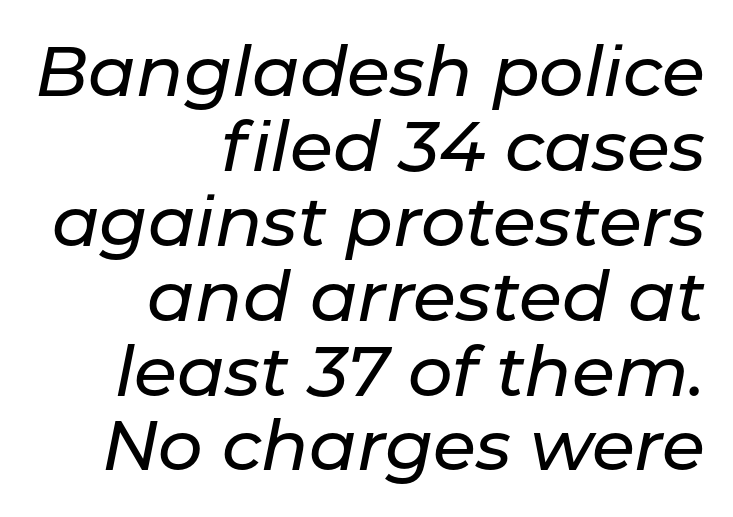
The image shows 70 px text type, italic (leaning right); set right-aligned, tight line spacing (1.07x), normal letter spacing, not underlined; low stroke contrast and a medium x-height.
